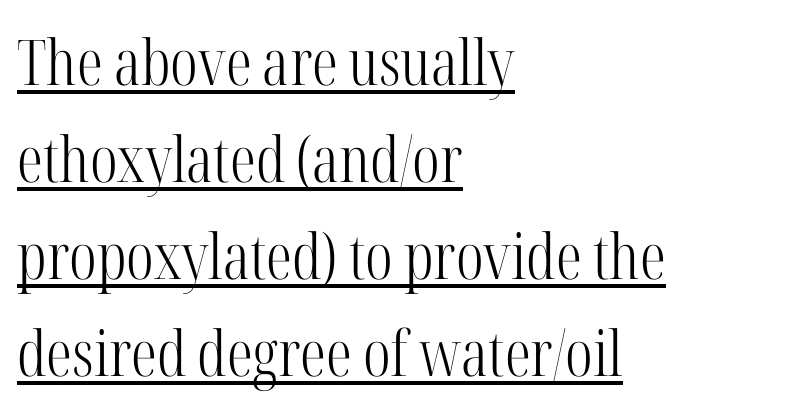
Line starts are locked; line ends wander. The vertical gap from one line to the next is medium. To sum up the face: it has serifs. A typesetter would call this proportional, since set widths differ per character. This sample carries an underscore along the baseline area. The letterforms sit at book weight or below.
